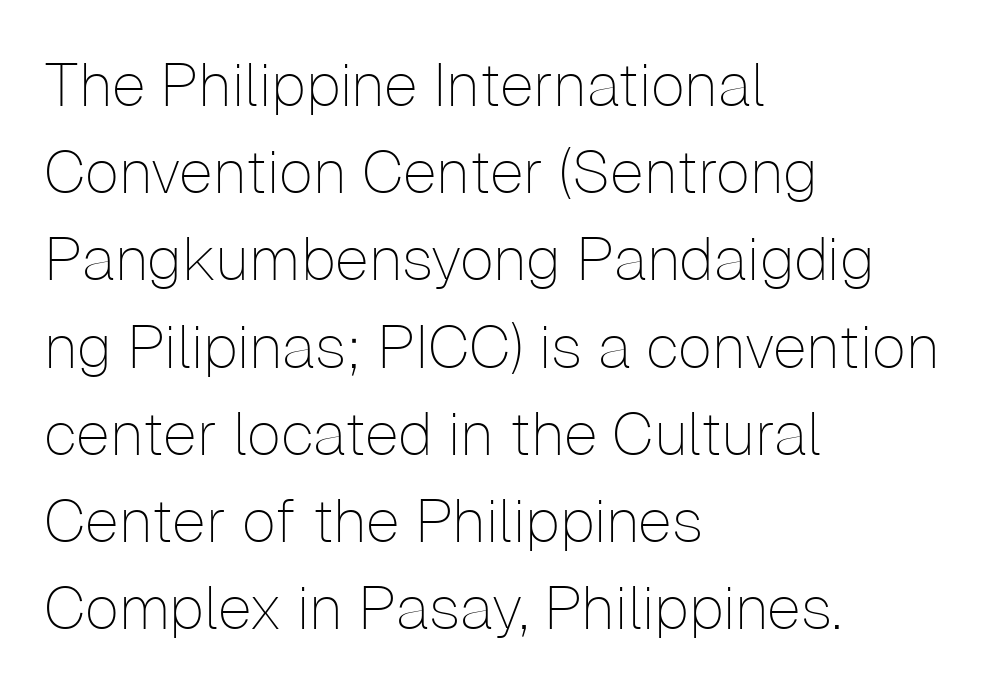
{"serif": "no", "italic": "no", "bold": "no", "weight": "thin", "width": "normal", "stroke_contrast": "low", "x_height": "medium", "monospaced": "no", "underline": "no", "align": "left", "line_spacing": "normal", "line_spacing_ratio": 1.43, "letter_spacing": "normal", "letter_spacing_em": 0.0, "glyph_px": 61}
